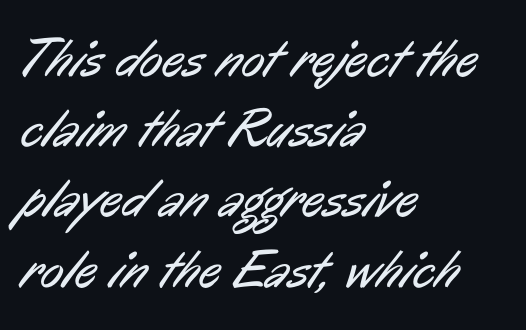
{"serif": "no", "bold": "no", "weight": "regular", "width": "condensed", "stroke_contrast": "low", "x_height": "medium", "monospaced": "no", "underline": "no", "align": "left", "line_spacing": "normal", "line_spacing_ratio": 1.3, "letter_spacing": "normal", "letter_spacing_em": 0.0, "glyph_px": 54}
